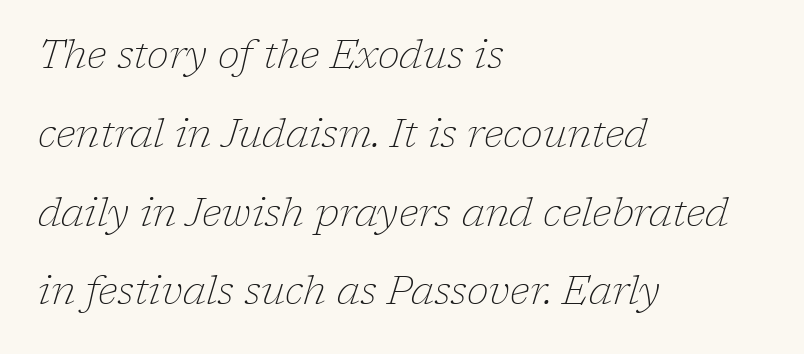
Q: Is the text bold? A: No.
Q: Is the text italic (slanted)? A: Yes, it leans right by about 17 degrees.
Q: Is the typeface a serif or a sans-serif typeface? A: Serif.
Q: Is the text underlined? A: No.
Q: How is the paragraph aligned? A: Left-aligned.
Q: Is the spacing between letters normal or unusually wide? A: Normal.
Q: Is the spacing between lines tight, normal or loose? A: Loose.
Q: Width (condensed, normal, or wide)? A: Normal.
Q: Stroke contrast? A: Low.
Q: x-height? A: Medium.
Q: Monospaced? A: No.
